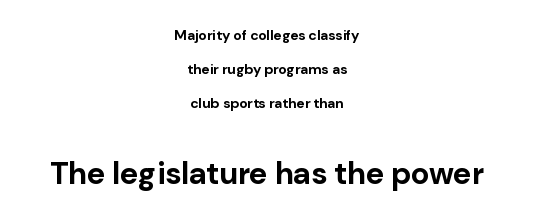
{"serif": "no", "italic": "no", "bold": "yes", "weight": "bold", "width": "normal", "stroke_contrast": "low", "x_height": "medium", "monospaced": "no", "underline": "no", "align": "center", "line_spacing": "loose", "line_spacing_ratio": 2.43, "letter_spacing": "normal", "letter_spacing_em": 0.0, "larger_block": "second", "size_ratio": 2.21, "glyph_px": 31}
